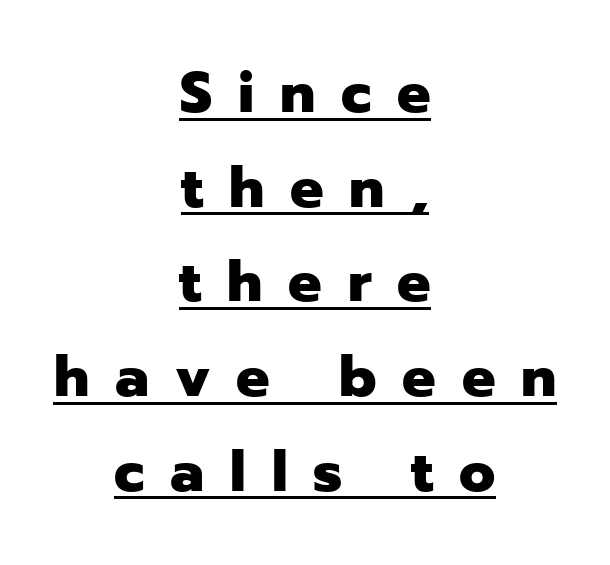
Q: Is the text bold? A: Yes.
Q: Is the text italic (slanted)? A: No, it is upright.
Q: Is the typeface a serif or a sans-serif typeface? A: Sans-serif.
Q: Is the text underlined? A: Yes.
Q: How is the paragraph aligned? A: Centered.
Q: Is the spacing between letters normal or unusually wide? A: Unusually wide.
Q: Is the spacing between lines tight, normal or loose? A: Normal.
Q: Width (condensed, normal, or wide)? A: Normal.
Q: Stroke contrast? A: Low.
Q: x-height? A: Medium.
Q: Monospaced? A: No.
